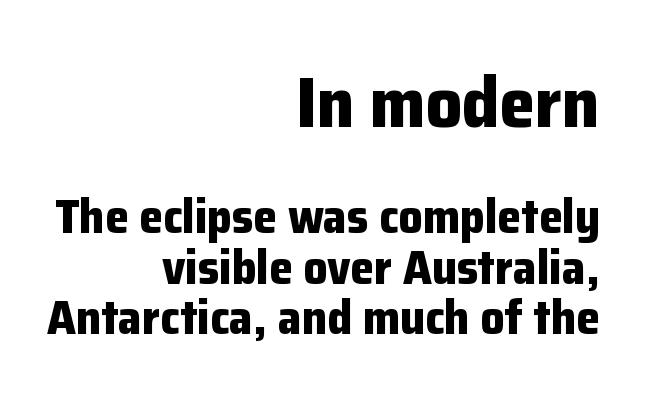
{"serif": "no", "italic": "no", "bold": "yes", "weight": "bold", "width": "normal", "stroke_contrast": "low", "x_height": "medium", "monospaced": "no", "underline": "no", "align": "right", "line_spacing": "tight", "line_spacing_ratio": 1.05, "letter_spacing": "normal", "letter_spacing_em": 0.0, "larger_block": "first", "size_ratio": 1.5, "glyph_px": 72}
